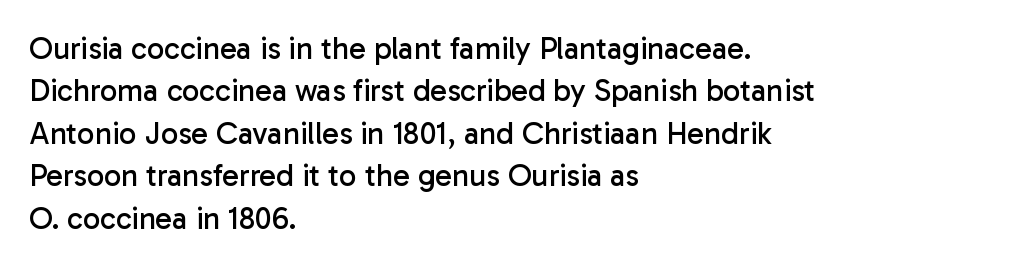
The image shows 31 px regular-weight sans-serif type, upright; set left-aligned, normal line spacing (1.37x), normal letter spacing, not underlined; low stroke contrast and a medium x-height.
